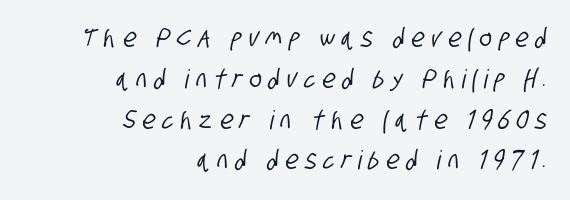
{"underline": "no", "align": "right", "line_spacing": "normal", "line_spacing_ratio": 1.57, "letter_spacing": "wide", "letter_spacing_em": 0.27, "glyph_px": 26}
